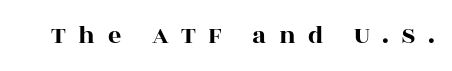
{"italic": "no", "underline": "no", "letter_spacing": "wide", "letter_spacing_em": 0.48, "glyph_px": 26}
